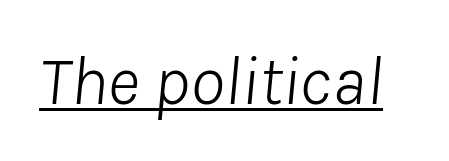
{"italic": "yes", "lean": "right", "slant_degrees": 8, "bold": "no", "weight": "light", "width": "normal", "stroke_contrast": "low", "x_height": "medium", "monospaced": "no", "underline": "yes", "letter_spacing": "normal", "letter_spacing_em": 0.0, "glyph_px": 70}
